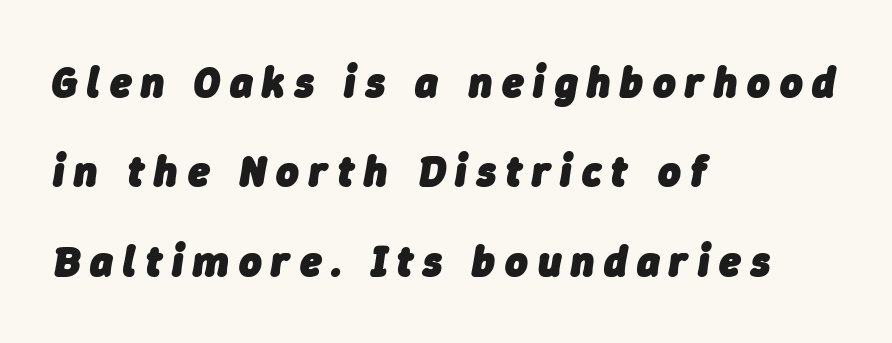
The image shows 43 px heavy type, italic (leaning right); set left-aligned, loose line spacing (2.08x), unusually wide letter spacing (+0.23 em), not underlined; low stroke contrast and a medium x-height.
